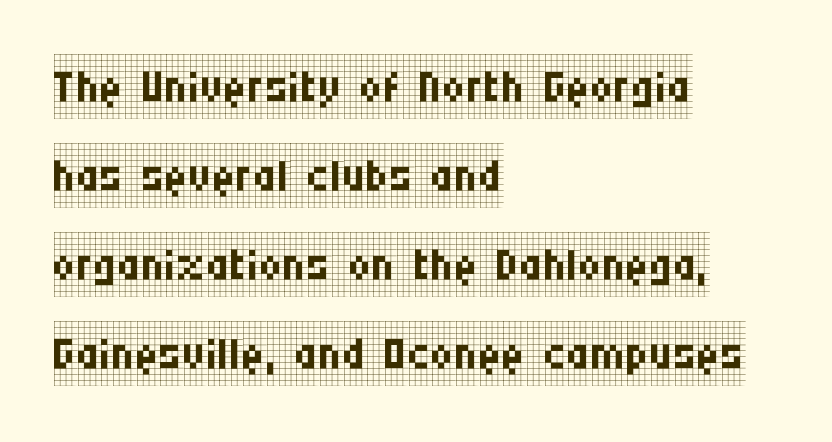
Every row of glyphs begins at an identical x-position on the left. Leading matches the norm, producing a regular column. The letters look calm and open, with moderate or lighter stems. Yep, those are serifs on the letters. This is roman type, the default non-slanted kind.
